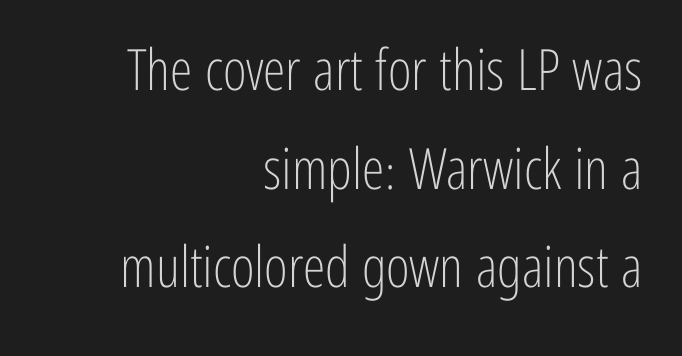
The image shows 57 px light, condensed sans-serif type, upright; set right-aligned, line spacing 1.73x, normal letter spacing, not underlined; low stroke contrast and a medium x-height.
